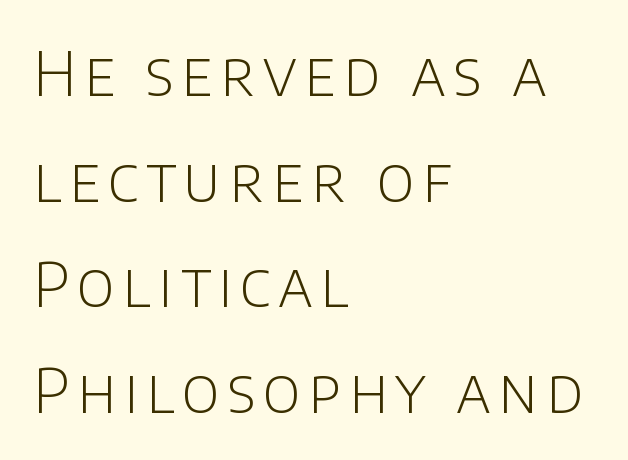
Stroke mass is kept to a normal reading level or below. The letters advance in unequal steps, a hallmark of proportional type. Anything drawn beneath the words? Only blank space. Note: no serifs on the glyphs. Every stem runs plumb, perpendicular to the baseline.
